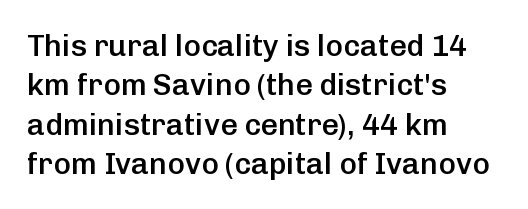
Q: Is the text bold? A: Semi-bold.
Q: Is the text italic (slanted)? A: No, it is upright.
Q: Is the typeface a serif or a sans-serif typeface? A: Sans-serif.
Q: Is the text underlined? A: No.
Q: How is the paragraph aligned? A: Left-aligned.
Q: Is the spacing between letters normal or unusually wide? A: Normal.
Q: Is the spacing between lines tight, normal or loose? A: Normal.
Q: Width (condensed, normal, or wide)? A: Normal.
Q: Stroke contrast? A: Low.
Q: x-height? A: Medium.
Q: Monospaced? A: No.
